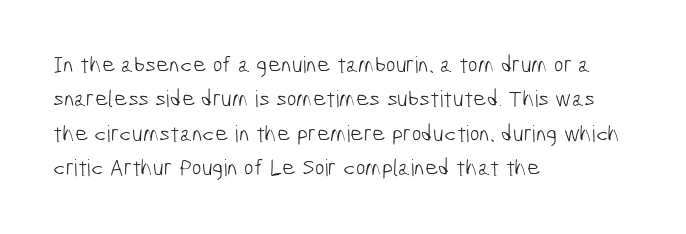
On a weight scale, this lands at 450 or below. Tracking here is standard; glyphs follow each other at the usual distance. Anything drawn beneath the words? Only blank space. Notice how the passage keeps a crisp vertical edge on the left only. The line-height multiplier appears to be the usual default.
